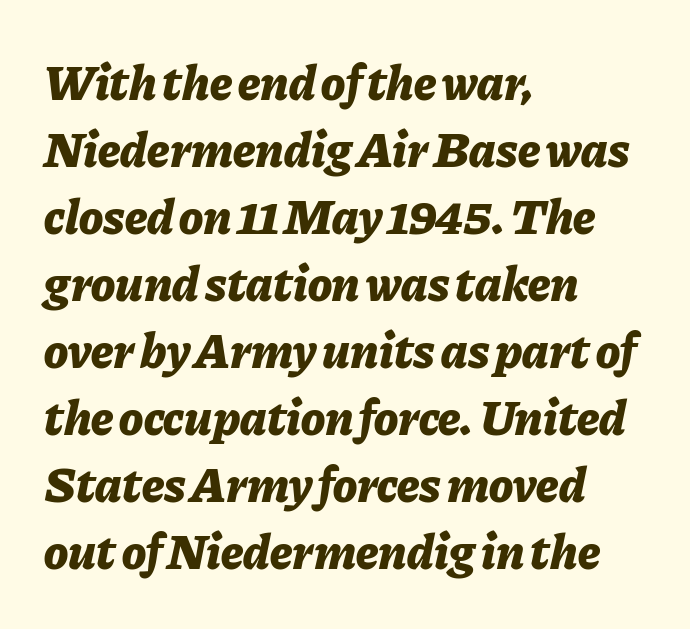
The image shows 50 px bold type, italic (leaning right); set left-aligned, normal line spacing (1.34x), normal letter spacing, not underlined; low stroke contrast and a medium x-height.
